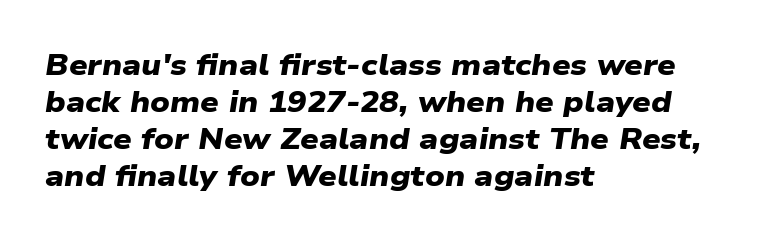
Q: Is the text bold? A: Yes.
Q: Is the typeface a serif or a sans-serif typeface? A: Sans-serif.
Q: Is the text underlined? A: No.
Q: How is the paragraph aligned? A: Left-aligned.
Q: Is the spacing between letters normal or unusually wide? A: Normal.
Q: Is the spacing between lines tight, normal or loose? A: Normal.
Q: Width (condensed, normal, or wide)? A: Wide.
Q: Stroke contrast? A: Low.
Q: x-height? A: Medium.
Q: Monospaced? A: No.
